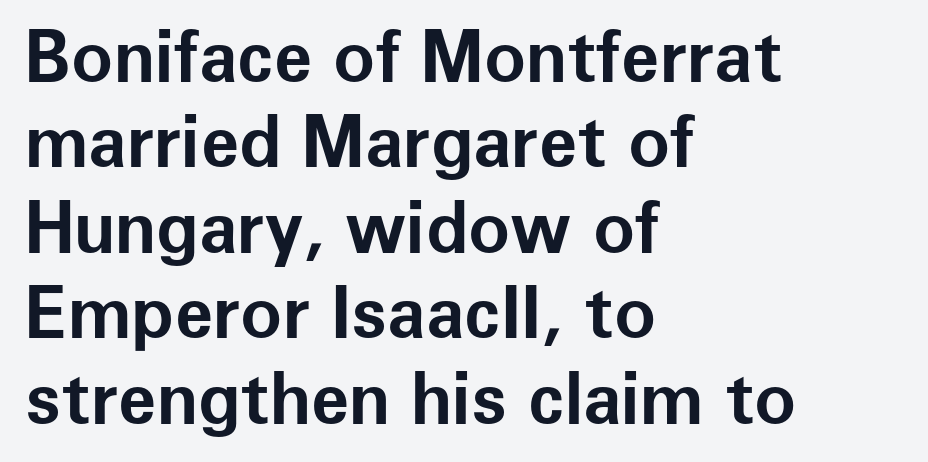
The image shows 70 px bold sans-serif type, upright; set left-aligned, line spacing 1.22x, normal letter spacing, not underlined; low stroke contrast and a medium x-height.
